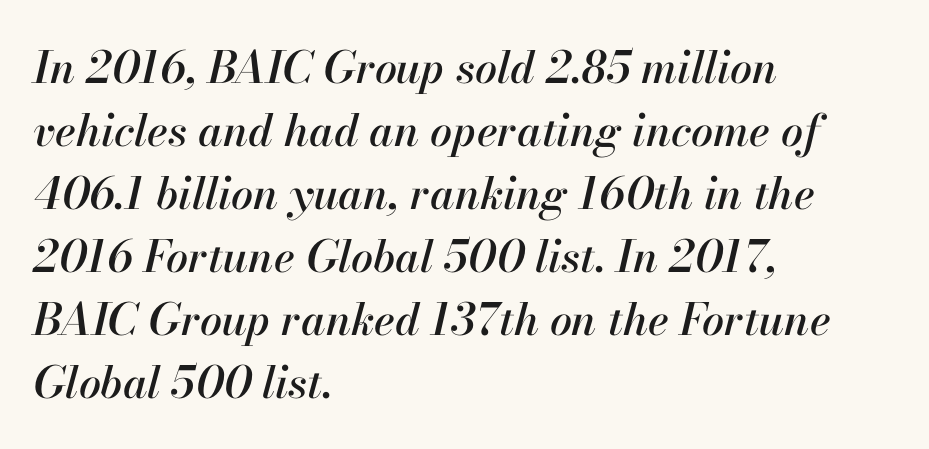
The image shows 44 px text type, italic (leaning right); set left-aligned, normal line spacing (1.43x), normal letter spacing, not underlined; high stroke contrast and a small x-height.
